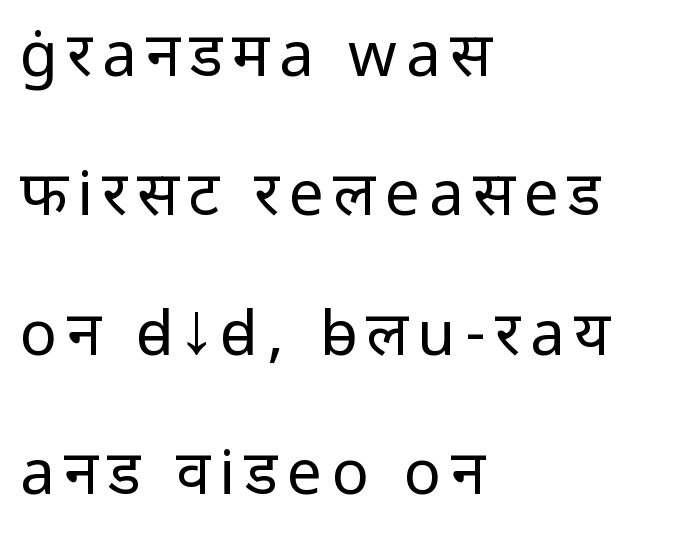
The image shows 62 px regular-weight sans-serif type, upright; set left-aligned, loose line spacing (2.25x), not underlined; low stroke contrast and a medium x-height.
